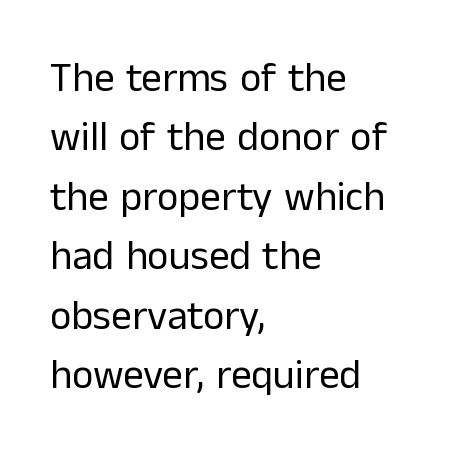
{"serif": "no", "italic": "no", "bold": "no", "weight": "regular", "width": "normal", "stroke_contrast": "low", "x_height": "medium", "monospaced": "no", "underline": "no", "align": "left", "line_spacing": "normal", "line_spacing_ratio": 1.45, "letter_spacing": "normal", "letter_spacing_em": 0.0, "glyph_px": 41}
